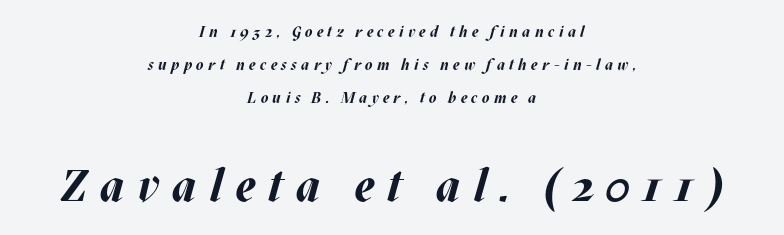
Clear beneath every line of the passage. Emphasis-style slanted type is in use. The rendering inserts visible extra space after every character. Reading down the block, each line starts at a different indent, mirrored at its end.
